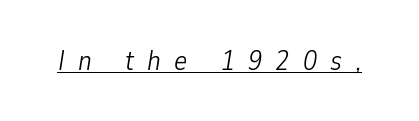
Q: Is the text bold? A: No.
Q: Is the text italic (slanted)? A: Yes, it leans right by about 9 degrees.
Q: Is the text underlined? A: Yes.
Q: Is the spacing between letters normal or unusually wide? A: Unusually wide.
Q: Width (condensed, normal, or wide)? A: Condensed.
Q: Stroke contrast? A: Low.
Q: x-height? A: Medium.
Q: Monospaced? A: No.
